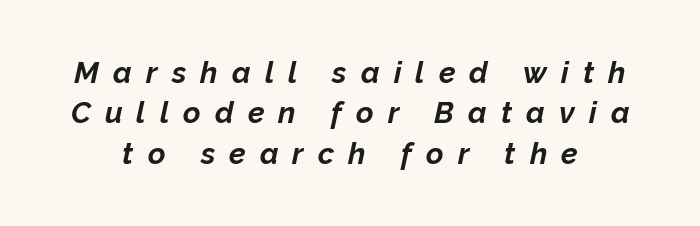
Q: Is the text bold? A: Yes.
Q: Is the text italic (slanted)? A: Yes, it leans right by about 12 degrees.
Q: Is the text underlined? A: No.
Q: Is the spacing between letters normal or unusually wide? A: Unusually wide.
Q: Is the spacing between lines tight, normal or loose? A: Normal.
Q: Width (condensed, normal, or wide)? A: Normal.
Q: Stroke contrast? A: Low.
Q: x-height? A: Medium.
Q: Monospaced? A: No.
